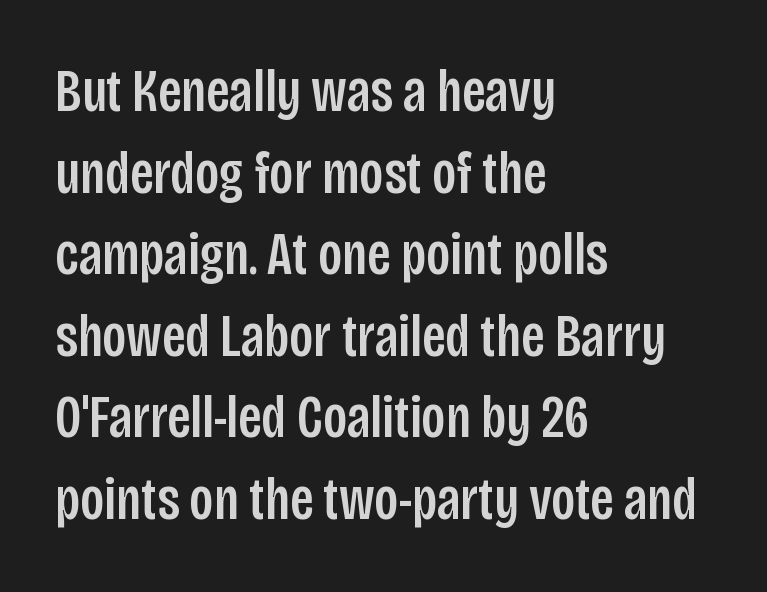
Q: Is the text italic (slanted)? A: No, it is upright.
Q: Is the typeface a serif or a sans-serif typeface? A: Sans-serif.
Q: Is the text underlined? A: No.
Q: How is the paragraph aligned? A: Left-aligned.
Q: Is the spacing between letters normal or unusually wide? A: Normal.
Q: Is the spacing between lines tight, normal or loose? A: Normal.
Q: Width (condensed, normal, or wide)? A: Condensed.
Q: Stroke contrast? A: Low.
Q: x-height? A: Large.
Q: Monospaced? A: No.
